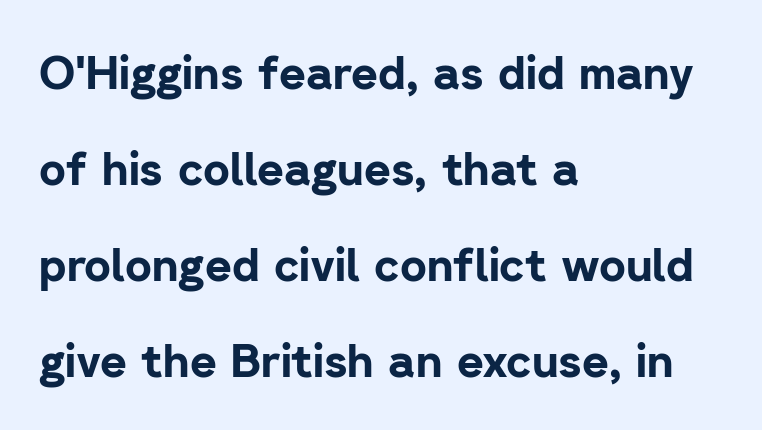
As a designer I'd log this as weight 700, bold. Vertical spacing — loose. The paragraph shown leans on its left margin. Descenders are the only things crossing below the line. How are the letters spaced? Ordinarily, with no added tracking.
